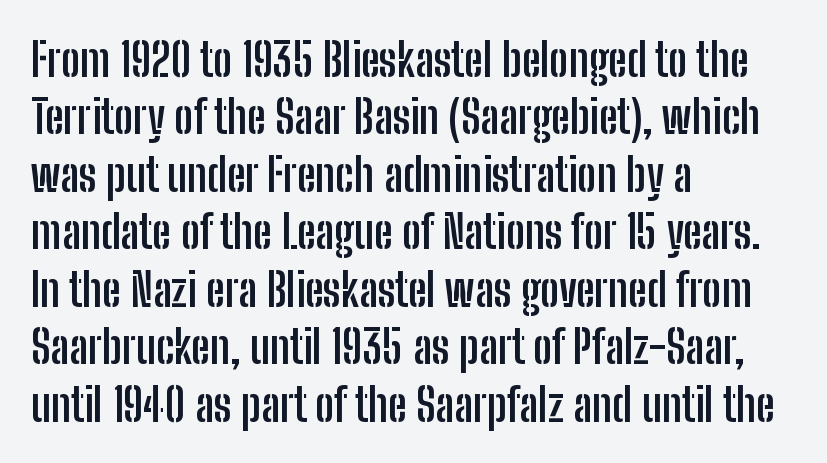
{"serif": "no", "italic": "no", "bold": "yes", "weight": "semibold", "width": "condensed", "stroke_contrast": "low", "x_height": "medium", "monospaced": "no", "underline": "no", "align": "left", "line_spacing": "normal", "line_spacing_ratio": 1.25, "letter_spacing": "normal", "letter_spacing_em": 0.0, "glyph_px": 46}
